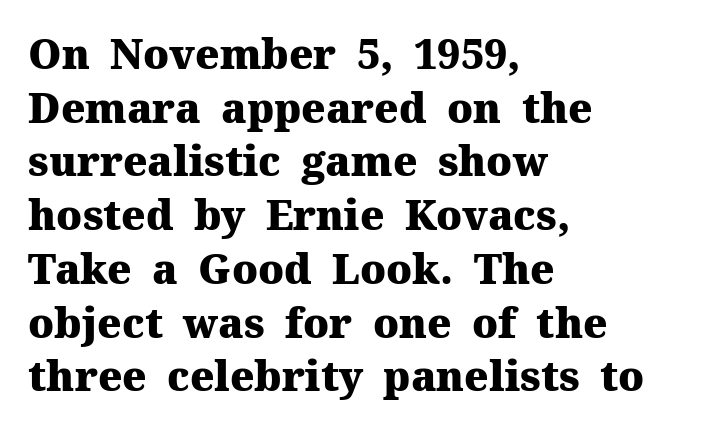
The image shows 41 px heavy serif type, upright; set left-aligned, normal line spacing (1.31x), normal letter spacing, not underlined; medium stroke contrast and a medium x-height.
